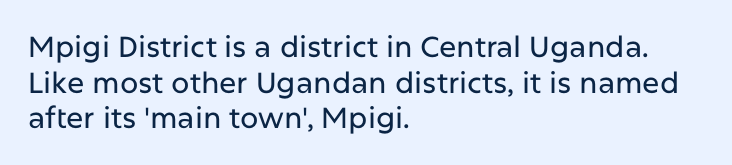
Q: Is the text italic (slanted)? A: No, it is upright.
Q: Is the typeface a serif or a sans-serif typeface? A: Sans-serif.
Q: Is the text underlined? A: No.
Q: How is the paragraph aligned? A: Left-aligned.
Q: Is the spacing between letters normal or unusually wide? A: Normal.
Q: Width (condensed, normal, or wide)? A: Normal.
Q: Stroke contrast? A: Low.
Q: x-height? A: Medium.
Q: Monospaced? A: No.
